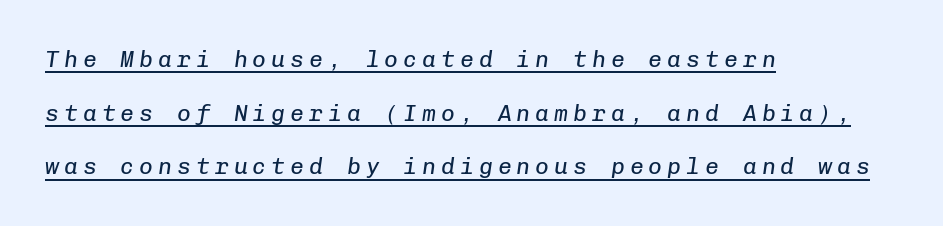
Does a line run under the words? Yes, clearly. Compared with typical body copy, the letter spacing here is much looser. The lines in this sample share a left origin and differ only in where they stop. The axis of the letterforms is tilted away from vertical. The vertical gap from one line to the next is large.
